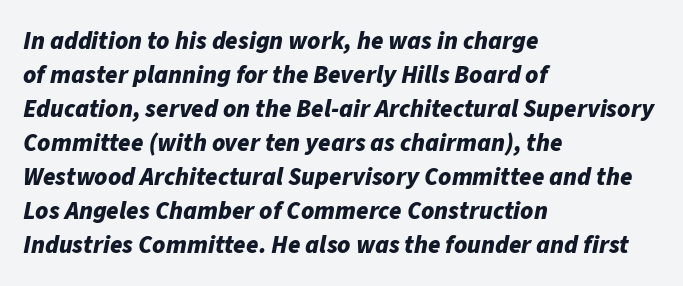
A student would call this left alignment; a typographer would say flush left, rag right. Inter-character spacing is left at the font's built-in metrics. Does the leading feel generous? No, just average. The foot of each line stays bare and open. Posture: slanted.
